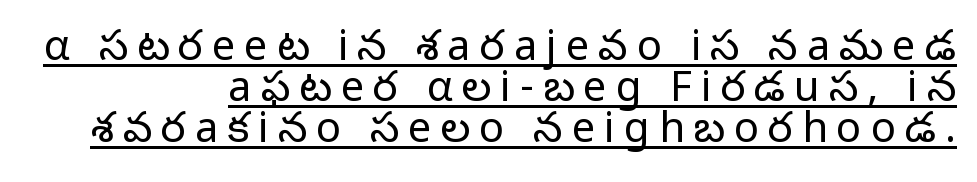
The image shows 42 px light sans-serif type, upright; set right-aligned, tight line spacing (0.98x), unusually wide letter spacing (+0.21 em), underlined; low stroke contrast and a medium x-height.
